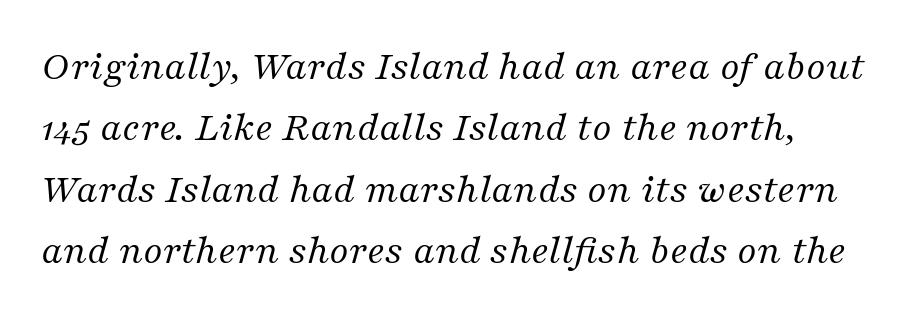
The image shows 42 px regular-weight serif type, italic (leaning right); set normal line spacing (1.46x), normal letter spacing, not underlined; medium stroke contrast and a medium x-height.
